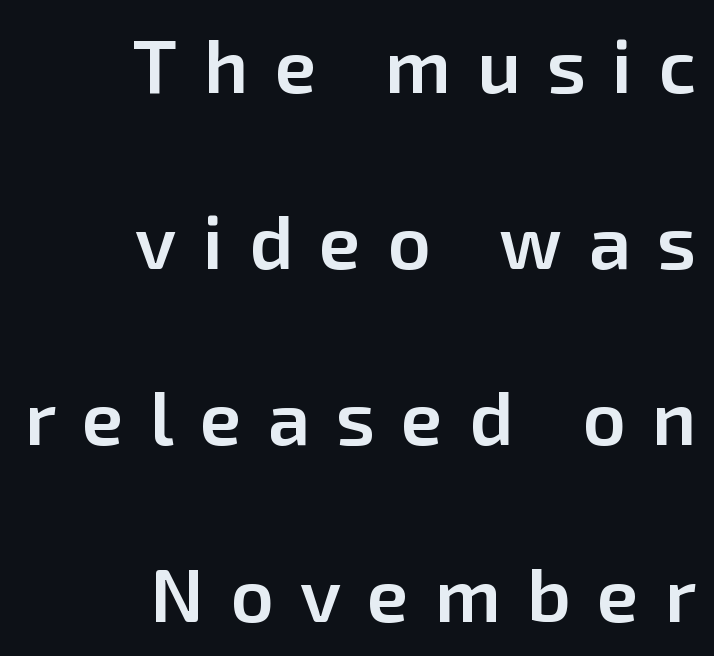
How are the letters spaced? Widely, with obvious added tracking. Line endings align vertically; line beginnings do not. The rendering uses a large line-height, opening up the rows. Quick note: not italic, upright. The font family rendered here belongs to the sans-serif group. Character widths vary here, with narrow letters taking less room than wide ones.
